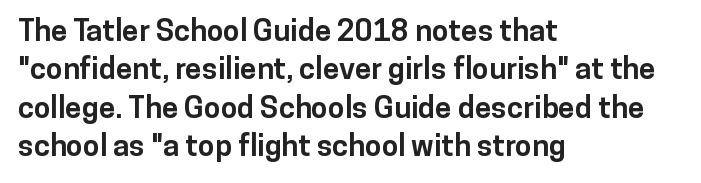
Q: Is the text bold? A: Yes.
Q: Is the text italic (slanted)? A: No, it is upright.
Q: Is the typeface a serif or a sans-serif typeface? A: Sans-serif.
Q: Is the text underlined? A: No.
Q: How is the paragraph aligned? A: Left-aligned.
Q: Is the spacing between letters normal or unusually wide? A: Normal.
Q: Is the spacing between lines tight, normal or loose? A: Normal.
Q: Width (condensed, normal, or wide)? A: Normal.
Q: Stroke contrast? A: Low.
Q: x-height? A: Medium.
Q: Monospaced? A: No.
